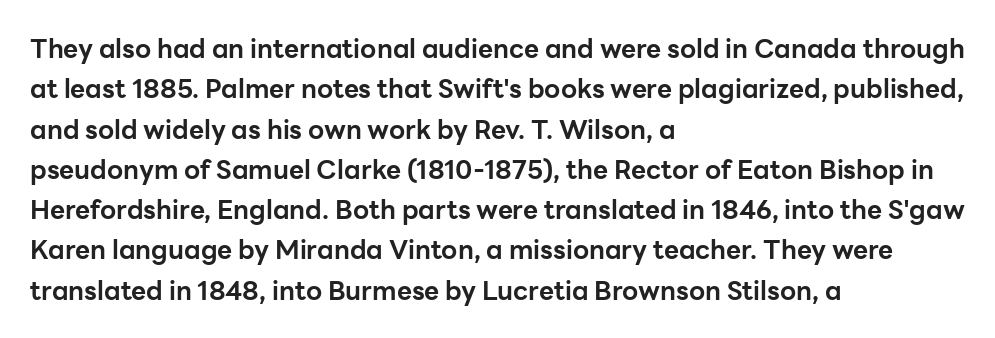
A classic flush-left, rag-right setting is used for this passage. Rows of type keep a routine distance in the vertical direction. Descenders are the only things crossing below the line. The strokes are fattened all the way to bold. Tracking value appears to be zero — textbook default spacing.
